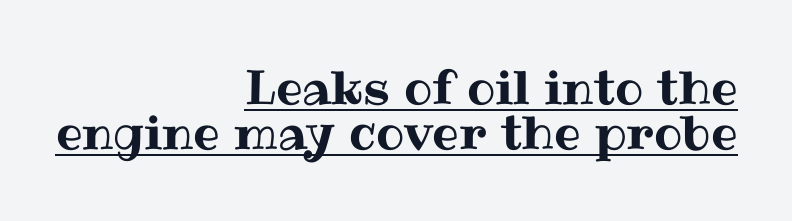
Every row of glyphs terminates at an identical x-position on the right. Nothing unusual about the tracking: characters are spaced as the font intends. The lettering holds an erect, upright posture throughout. Leading: reduced.
